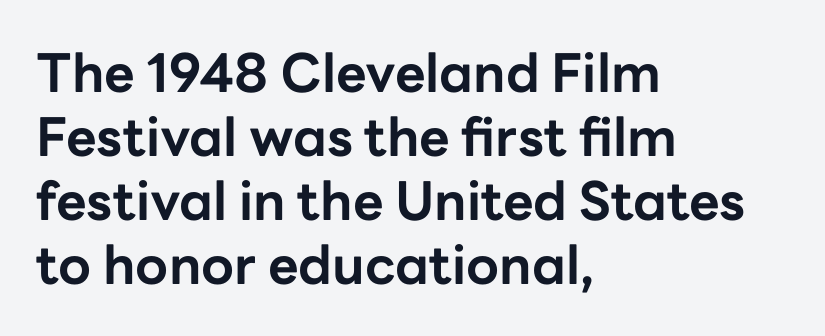
{"serif": "no", "italic": "no", "bold": "yes", "weight": "bold", "width": "normal", "stroke_contrast": "low", "x_height": "medium", "monospaced": "no", "underline": "no", "align": "left", "line_spacing_ratio": 1.21, "letter_spacing": "normal", "letter_spacing_em": 0.0, "glyph_px": 53}
